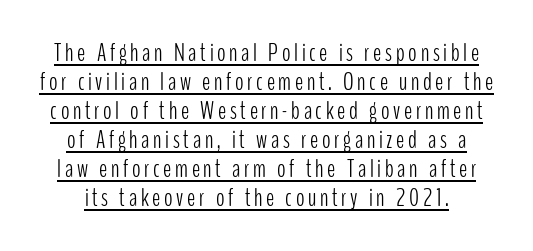
The passage shown is not bold in any degree. Honestly, the underline is the first thing you notice here. A typesetter would mark this as roman, not italic.
